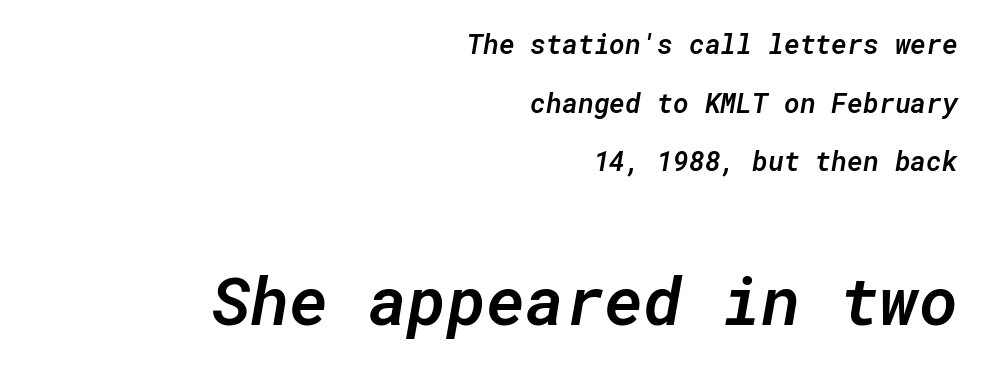
The image shows 67 px semibold type, italic (leaning right), monospaced; set right-aligned, loose line spacing (2.17x), normal letter spacing, not underlined; the second (bottom) block is 2.48x larger; low stroke contrast and a medium x-height.
